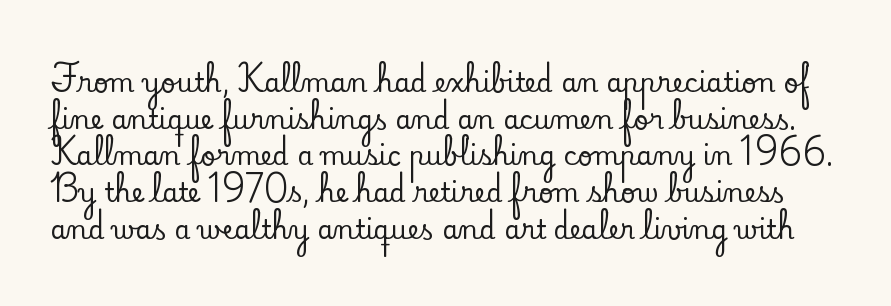
The image shows 26 px text type, upright; set normal line spacing (1.41x), normal letter spacing, not underlined.
